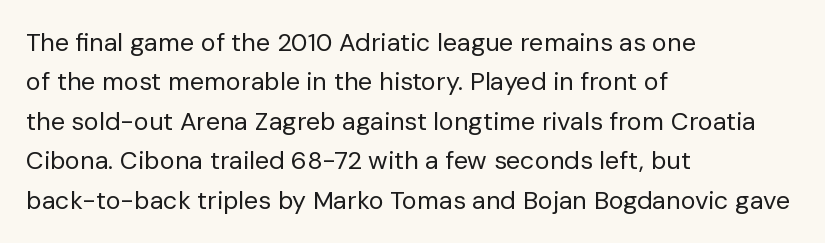
The image shows 25 px text type, upright; set left-aligned, normal line spacing (1.58x), normal letter spacing, not underlined.
